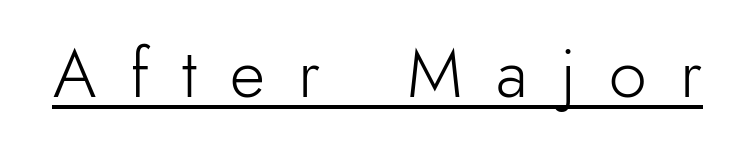
The image shows 68 px light sans-serif type, upright; set unusually wide letter spacing (+0.49 em), underlined; low stroke contrast and a small x-height.
